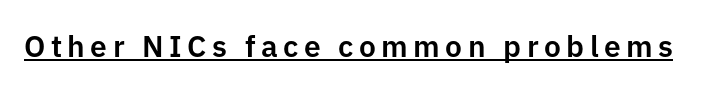
Q: Is the text italic (slanted)? A: No, it is upright.
Q: Is the typeface a serif or a sans-serif typeface? A: Sans-serif.
Q: Is the text underlined? A: Yes.
Q: Width (condensed, normal, or wide)? A: Normal.
Q: Stroke contrast? A: Low.
Q: x-height? A: Medium.
Q: Monospaced? A: No.
